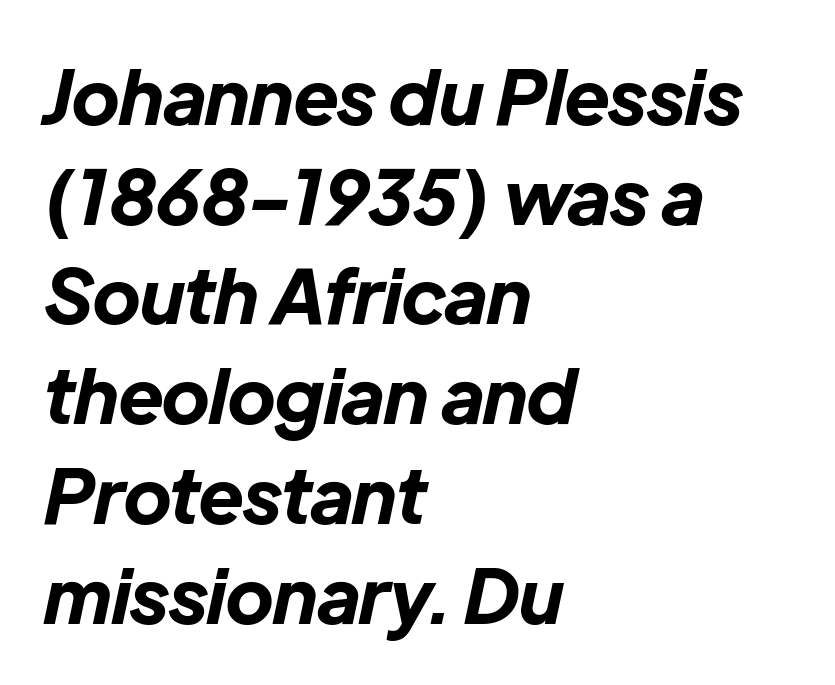
The words here are not underlined. A normal amount of white space separates one row of letters from the next. Characters are canted at an angle relative to the baseline's perpendicular. Which margin do the lines hug? The left one — the right edge is uneven. Nothing unusual about the tracking: characters are spaced as the font intends.
